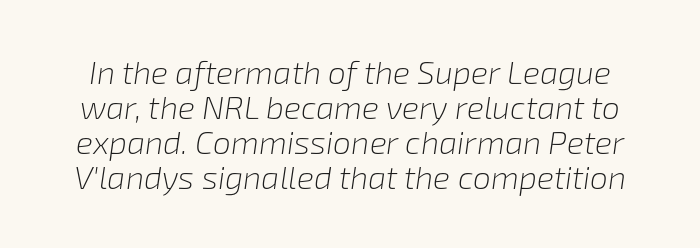
{"italic": "yes", "lean": "right", "slant_degrees": 8, "bold": "no", "weight": "light", "width": "normal", "stroke_contrast": "low", "x_height": "medium", "monospaced": "no", "underline": "no", "line_spacing": "tight", "line_spacing_ratio": 1.09, "letter_spacing": "normal", "letter_spacing_em": 0.0, "glyph_px": 32}
